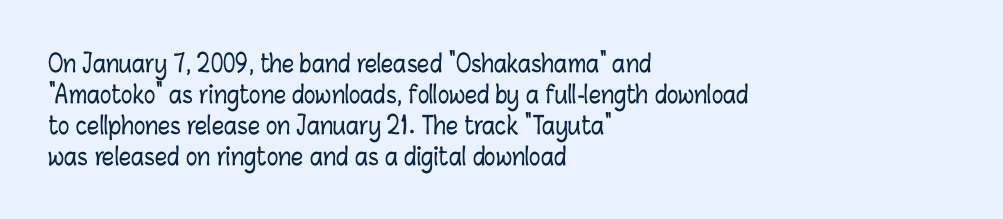
The image shows 24 px text type, upright; set left-aligned, normal line spacing (1.29x), normal letter spacing, not underlined.
